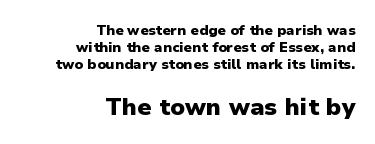
Q: Is the text bold? A: Yes.
Q: Is the text italic (slanted)? A: No, it is upright.
Q: Is the text underlined? A: No.
Q: How is the paragraph aligned? A: Right-aligned.
Q: Is the spacing between letters normal or unusually wide? A: Normal.
Q: Which block of text is set in a larger size, the first (top) or the second (bottom)? A: The second (bottom) one.
